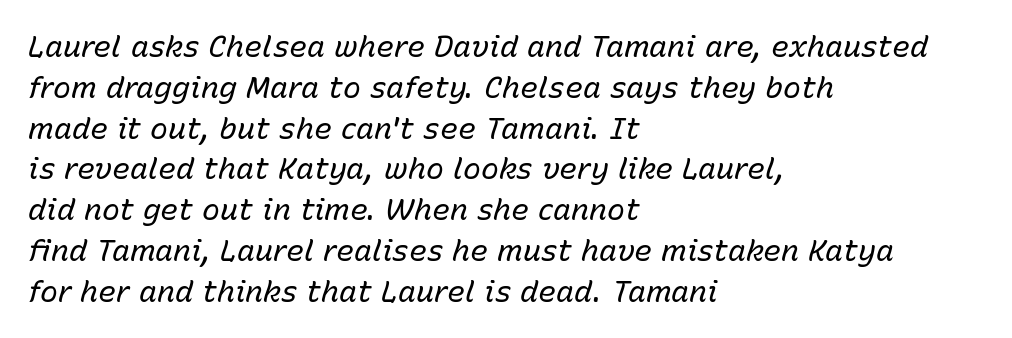
The image shows 30 px regular-weight type, italic (leaning right); set left-aligned, normal line spacing (1.36x), normal letter spacing, not underlined; low stroke contrast and a medium x-height.
